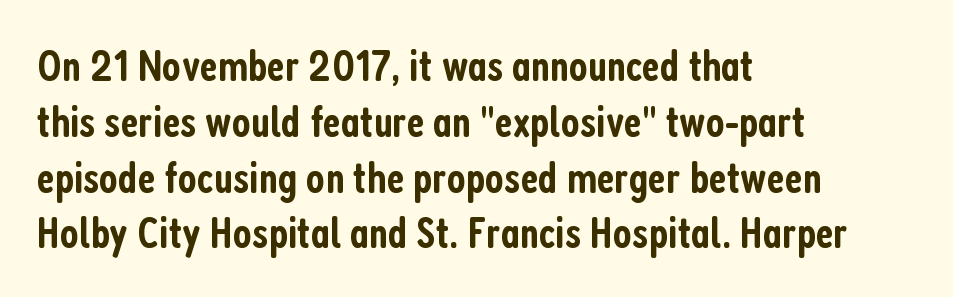
{"serif": "no", "italic": "no", "bold": "semi", "weight": "semibold", "width": "condensed", "stroke_contrast": "low", "x_height": "medium", "monospaced": "no", "underline": "no", "align": "left", "line_spacing_ratio": 1.24, "letter_spacing": "normal", "letter_spacing_em": 0.0, "glyph_px": 45}
